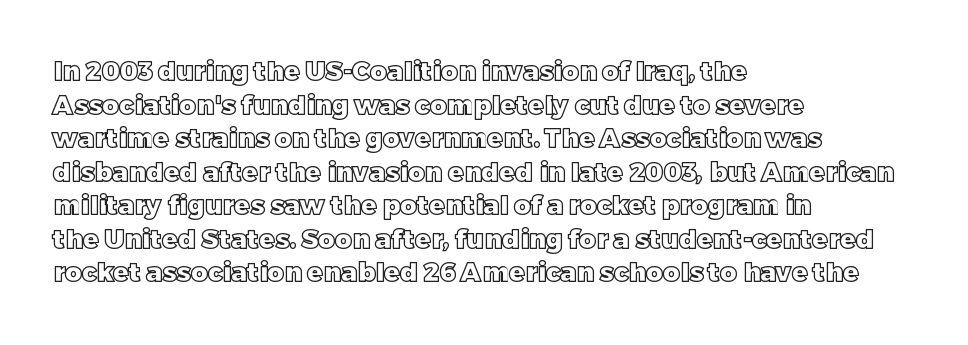
The zone under the glyphs is completely vacant. Line starts are locked; line ends wander. Look at the tracking — it's just the regular setting, nothing added. Horizontal bands of white between lines are of average thickness.
